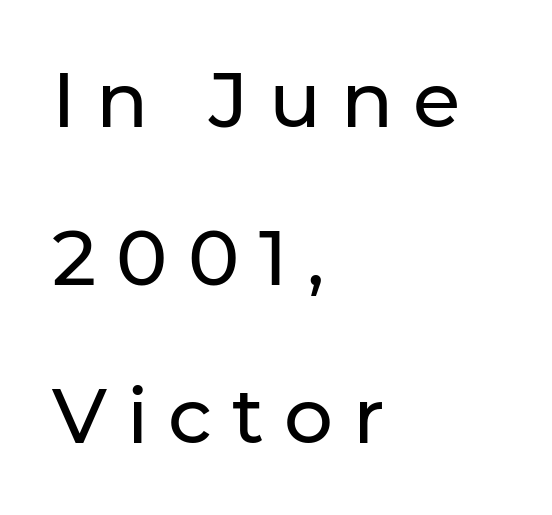
The image shows 77 px sans-serif type, upright; set left-aligned, loose line spacing (2.05x), unusually wide letter spacing (+0.26 em), not underlined; low stroke contrast and a medium x-height.
